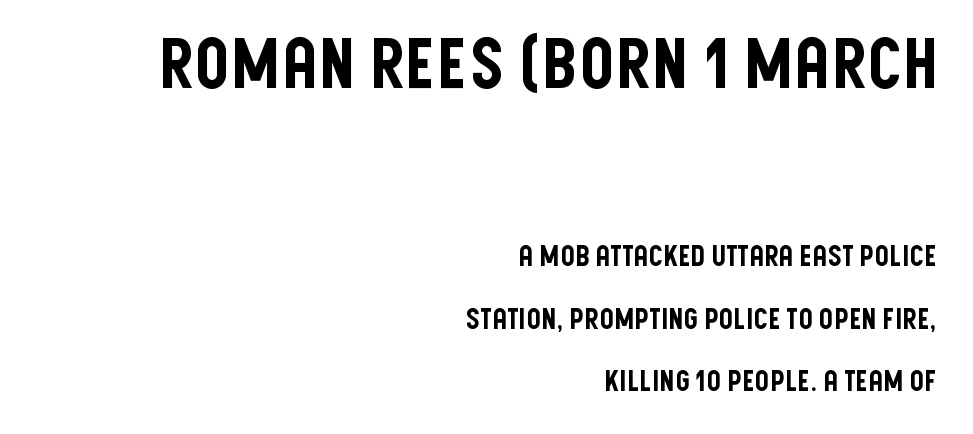
The image shows 69 px condensed sans-serif type, upright; set right-aligned, loose line spacing (2.23x), normal letter spacing, not underlined; the first (top) block is 2.46x larger; low stroke contrast and a large x-height.
